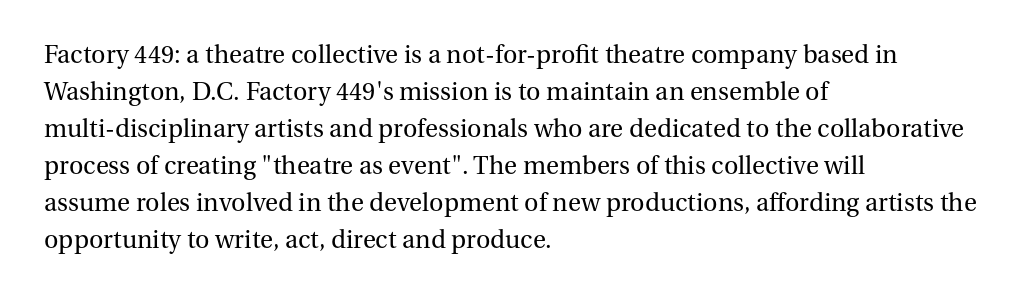
{"italic": "no", "bold": "no", "underline": "no", "align": "left", "line_spacing": "normal", "line_spacing_ratio": 1.48, "letter_spacing": "normal", "letter_spacing_em": 0.0, "glyph_px": 25}
